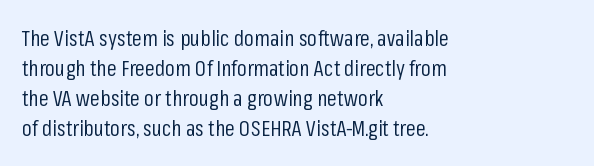
{"italic": "no", "bold": "no", "underline": "no", "align": "left", "line_spacing": "normal", "line_spacing_ratio": 1.37, "letter_spacing": "normal", "letter_spacing_em": 0.0, "glyph_px": 22}
